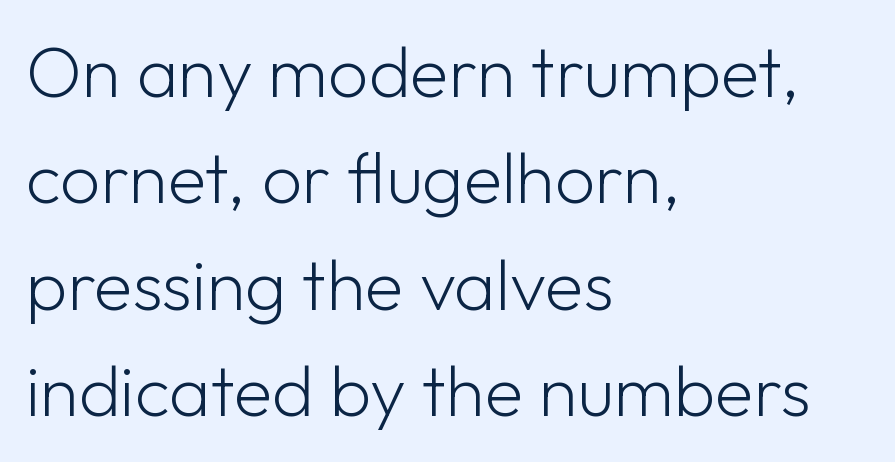
The image shows 71 px light sans-serif type, upright; set left-aligned, normal line spacing (1.5x), normal letter spacing, not underlined; low stroke contrast and a medium x-height.
